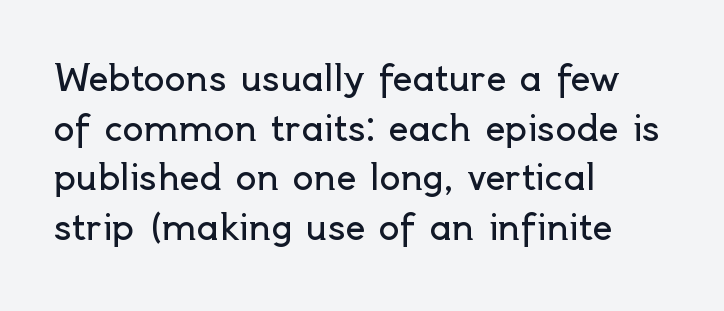
A student would call this left alignment; a typographer would say flush left, rag right. The foot of each line stays bare and open. In terms of leading, this rendering sits right in the middle. This sample has the flowing, uneven cadence of proportional lettering. These glyphs show unthickened strokes, regular width or finer.
